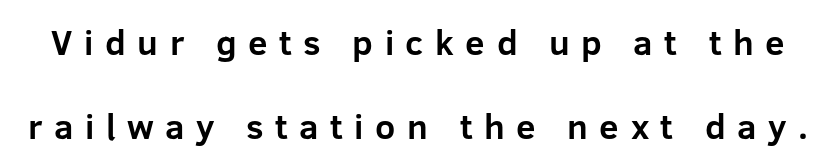
Q: Is the text bold? A: Yes.
Q: Is the text italic (slanted)? A: No, it is upright.
Q: Is the typeface a serif or a sans-serif typeface? A: Sans-serif.
Q: Is the text underlined? A: No.
Q: Is the spacing between letters normal or unusually wide? A: Unusually wide.
Q: Is the spacing between lines tight, normal or loose? A: Loose.
Q: Width (condensed, normal, or wide)? A: Normal.
Q: Stroke contrast? A: Low.
Q: x-height? A: Medium.
Q: Monospaced? A: No.
